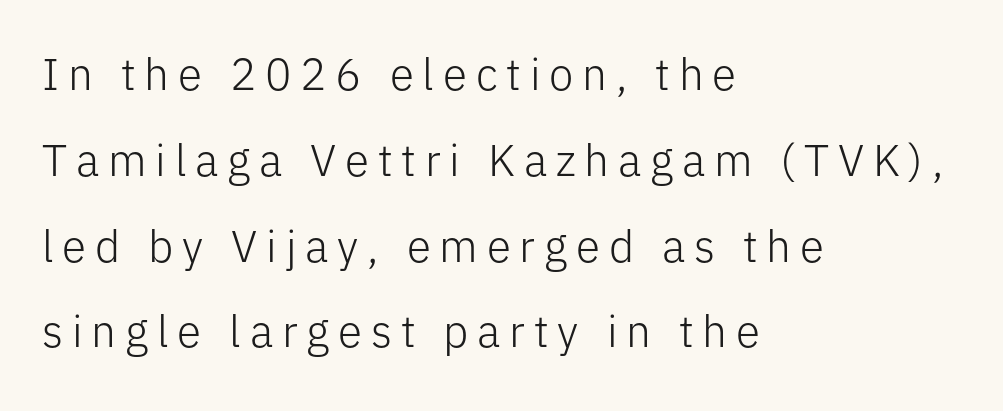
The image shows 44 px light sans-serif type, upright; set left-aligned, loose line spacing (1.95x), unusually wide letter spacing (+0.2 em), not underlined; low stroke contrast and a medium x-height.
